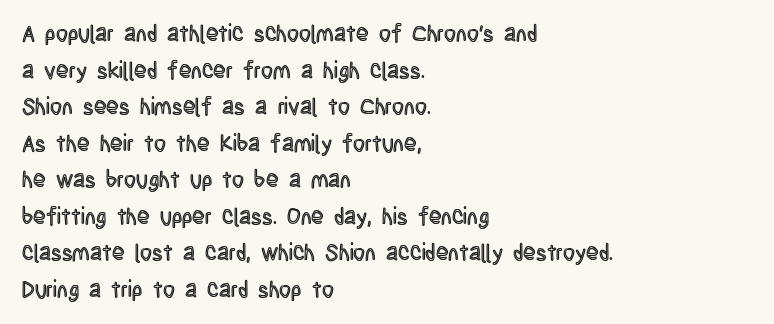
Q: Is the text italic (slanted)? A: No, it is upright.
Q: Is the text underlined? A: No.
Q: How is the paragraph aligned? A: Left-aligned.
Q: Is the spacing between letters normal or unusually wide? A: Normal.
Q: Is the spacing between lines tight, normal or loose? A: Normal.
